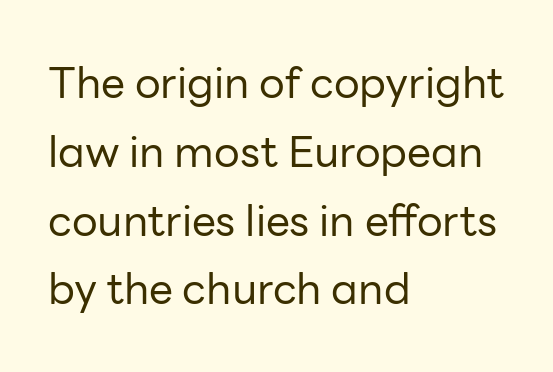
The image shows 43 px regular-weight sans-serif type, upright; set left-aligned, normal line spacing (1.6x), normal letter spacing, not underlined; low stroke contrast and a medium x-height.
